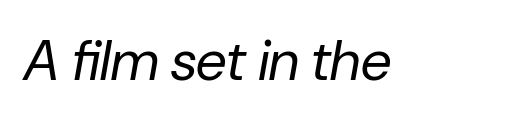
The image shows 56 px regular-weight type, italic (leaning right); set normal letter spacing, not underlined; low stroke contrast and a medium x-height.
